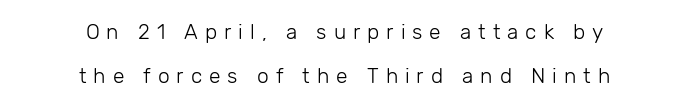
{"italic": "no", "bold": "no", "underline": "no", "align": "center", "line_spacing": "loose", "line_spacing_ratio": 2.09, "letter_spacing": "wide", "letter_spacing_em": 0.33, "glyph_px": 21}
